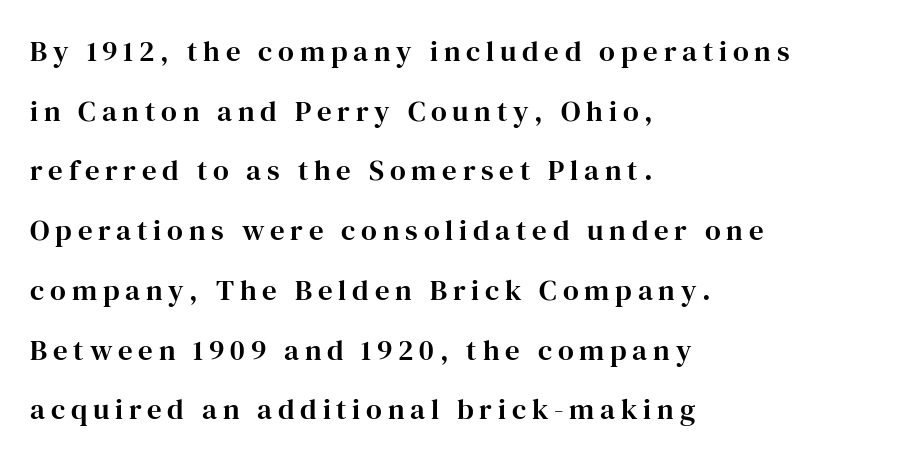
The image shows 29 px serif type, upright; set left-aligned, loose line spacing (2.06x), unusually wide letter spacing (+0.2 em), not underlined; high stroke contrast and a medium x-height.
